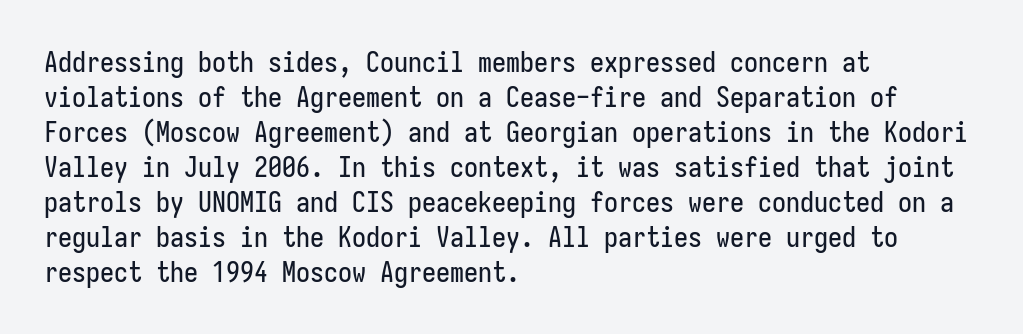
Descenders hang freely into open space. Stroke terminals: plain, sans-serif. The paragraph has a hard left edge and a soft right edge. Rows of type keep a routine distance in the vertical direction.
